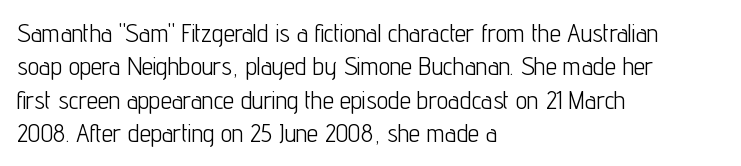
The image shows 25 px text type, upright; set left-aligned, normal line spacing (1.34x), normal letter spacing, not underlined.
